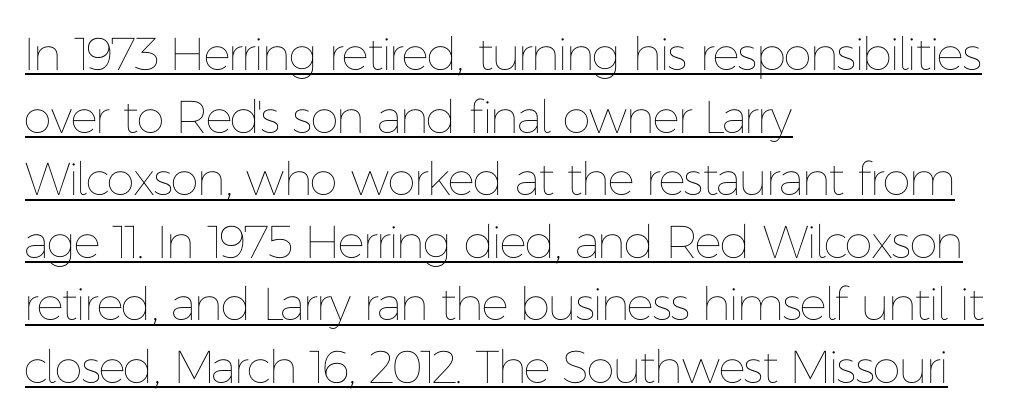
Compared with a centered layout, this one pins lines to the left instead. This sample has the flowing, uneven cadence of proportional lettering. Characters follow at the spacing the type designer built in. Underlined type. Heaviness? Minimal to ordinary, like unemphasized prose.
